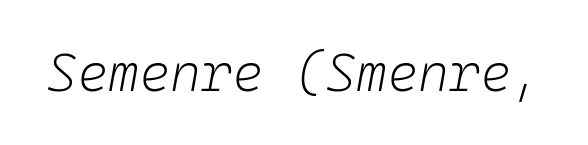
The image shows 53 px light type, italic (leaning right); set normal letter spacing, not underlined; low stroke contrast and a medium x-height.
